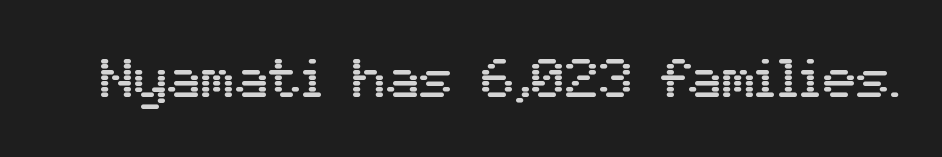
Q: Is the text italic (slanted)? A: No, it is upright.
Q: Is the typeface a serif or a sans-serif typeface? A: Sans-serif.
Q: Is the text underlined? A: No.
Q: Is the spacing between letters normal or unusually wide? A: Normal.
Q: Width (condensed, normal, or wide)? A: Normal.
Q: Stroke contrast? A: Medium.
Q: x-height? A: Medium.
Q: Monospaced? A: No.
